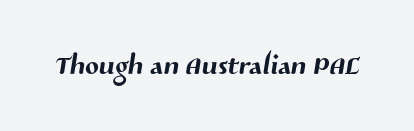
The image shows 40 px sans-serif type; set normal letter spacing, not underlined; medium stroke contrast and a medium x-height.
